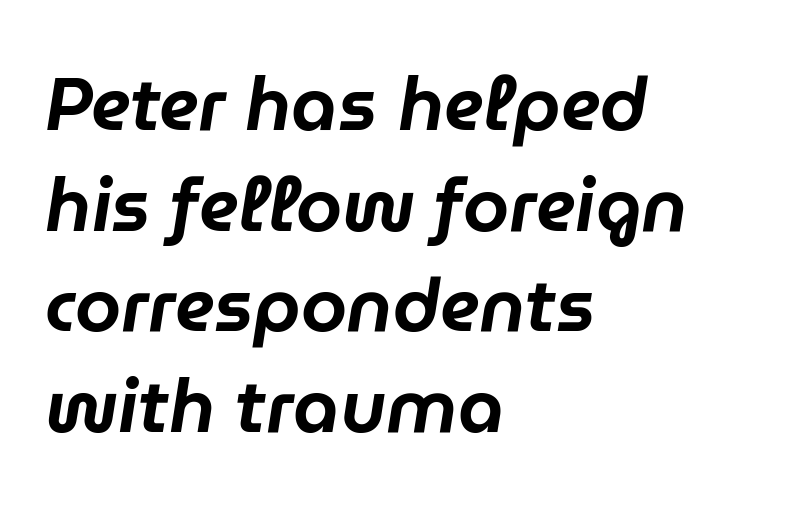
{"italic": "yes", "lean": "right", "slant_degrees": 9, "width": "normal", "stroke_contrast": "low", "x_height": "medium", "monospaced": "no", "underline": "no", "align": "left", "line_spacing": "normal", "line_spacing_ratio": 1.36, "letter_spacing": "normal", "letter_spacing_em": 0.0, "glyph_px": 74}
